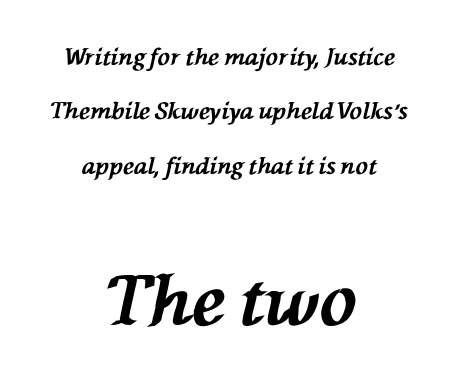
The image shows 69 px bold type, italic (leaning left); set centered, loose line spacing (2.36x), normal letter spacing, not underlined; the second (bottom) block is 3.0x larger; medium stroke contrast and a medium x-height.
